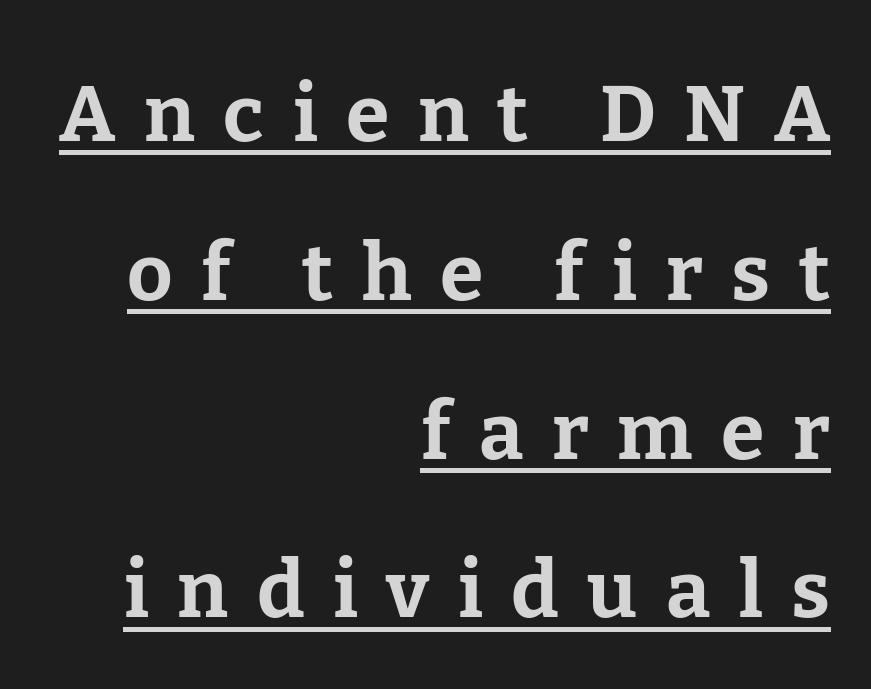
{"serif": "yes", "italic": "no", "bold": "yes", "weight": "bold", "width": "normal", "stroke_contrast": "low", "x_height": "medium", "monospaced": "no", "underline": "yes", "align": "right", "line_spacing": "loose", "line_spacing_ratio": 2.01, "letter_spacing": "wide", "letter_spacing_em": 0.36, "glyph_px": 79}
